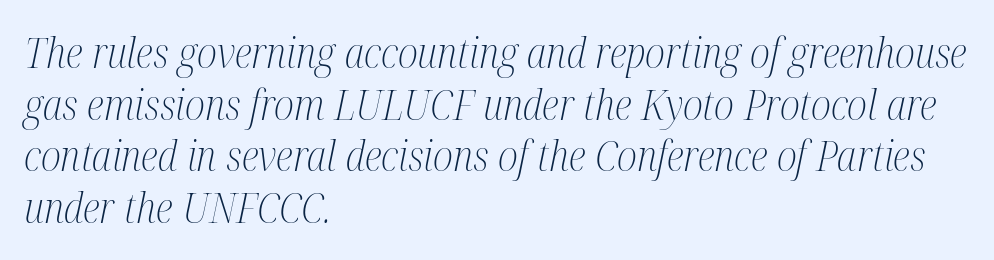
{"serif": "yes", "italic": "yes", "lean": "right", "slant_degrees": 12, "bold": "no", "weight": "light", "width": "condensed", "stroke_contrast": "medium", "x_height": "medium", "monospaced": "no", "underline": "no", "align": "left", "line_spacing": "normal", "line_spacing_ratio": 1.26, "letter_spacing": "normal", "letter_spacing_em": 0.0, "glyph_px": 41}
